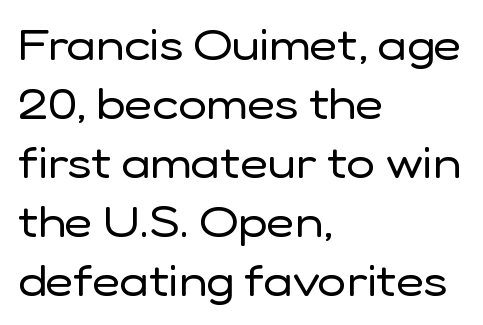
The image shows 43 px regular-weight sans-serif type, upright; set left-aligned, normal line spacing (1.37x), normal letter spacing, not underlined; low stroke contrast and a medium x-height.
